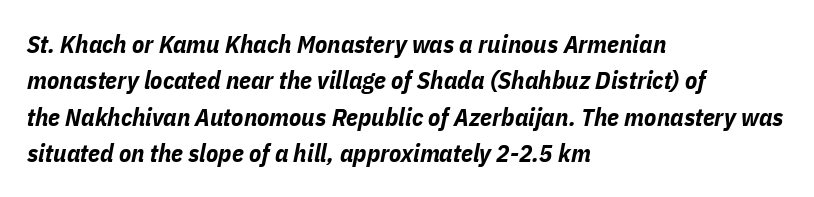
Is the block centered? No — it sits flush against the left margin. Heft: maximum for text — a bold. The letterforms sit shoulder to shoulder at normal distance. Summary of vertical rhythm: regular, with standard interline spacing. The space beneath each line is pristine and unruled.
